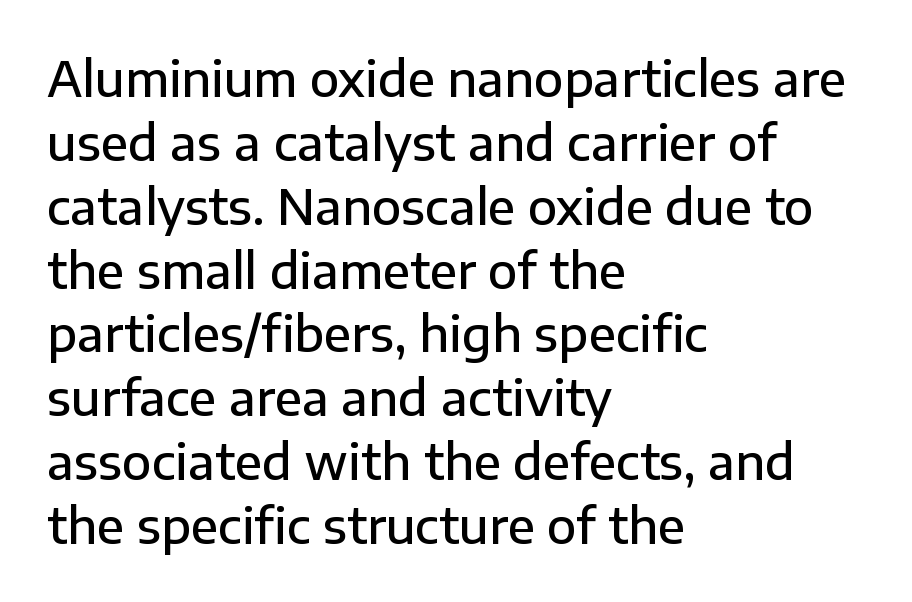
Q: Is the text bold? A: Semi-bold.
Q: Is the text italic (slanted)? A: No, it is upright.
Q: Is the typeface a serif or a sans-serif typeface? A: Sans-serif.
Q: Is the text underlined? A: No.
Q: How is the paragraph aligned? A: Left-aligned.
Q: Is the spacing between letters normal or unusually wide? A: Normal.
Q: Is the spacing between lines tight, normal or loose? A: Normal.
Q: Width (condensed, normal, or wide)? A: Normal.
Q: Stroke contrast? A: Low.
Q: x-height? A: Medium.
Q: Monospaced? A: No.
